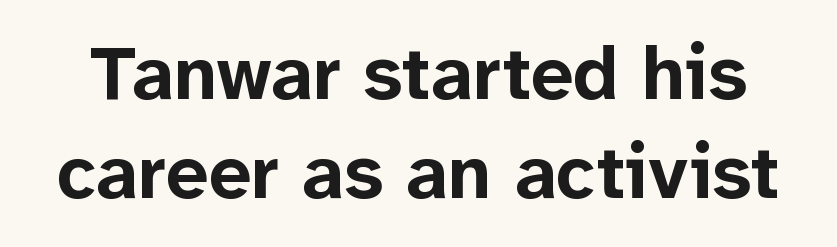
The image shows 76 px bold sans-serif type, upright; set normal line spacing (1.3x), normal letter spacing, not underlined; low stroke contrast and a medium x-height.
